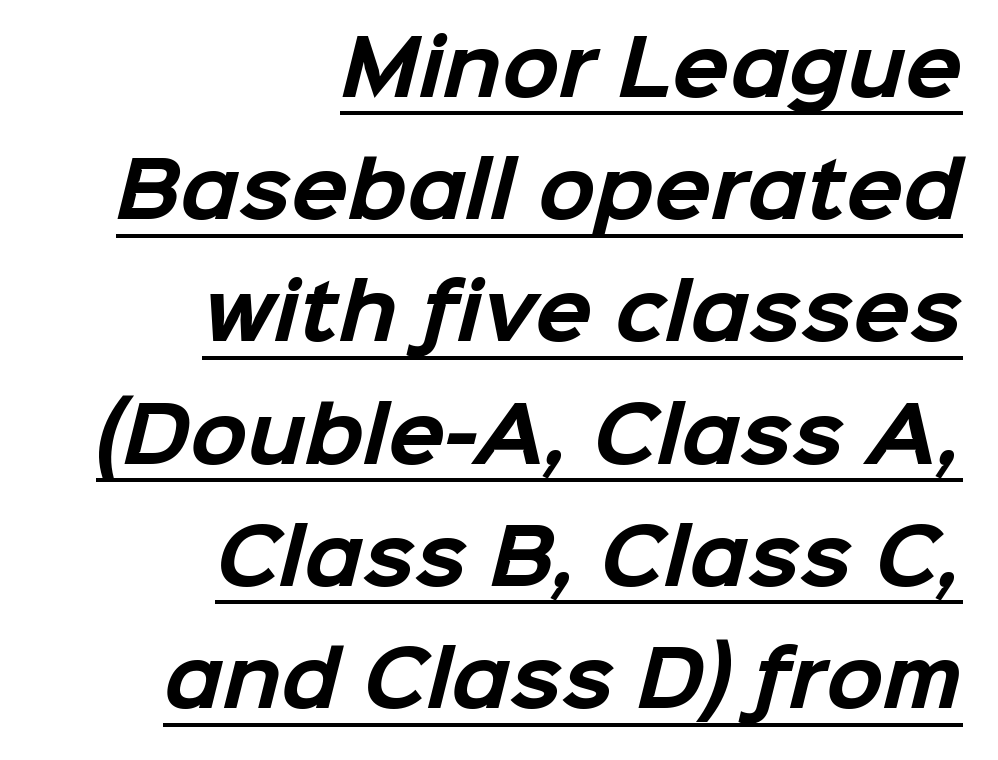
The image shows 75 px bold sans-serif type; set right-aligned, normal line spacing (1.63x), normal letter spacing, underlined; low stroke contrast and a medium x-height.
